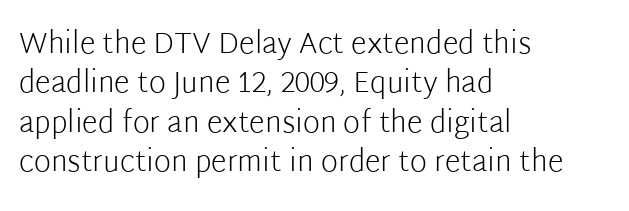
Q: Is the text bold? A: No.
Q: Is the text italic (slanted)? A: No, it is upright.
Q: Is the typeface a serif or a sans-serif typeface? A: Sans-serif.
Q: Is the text underlined? A: No.
Q: How is the paragraph aligned? A: Left-aligned.
Q: Is the spacing between letters normal or unusually wide? A: Normal.
Q: Is the spacing between lines tight, normal or loose? A: Normal.
Q: Width (condensed, normal, or wide)? A: Normal.
Q: Stroke contrast? A: Low.
Q: x-height? A: Medium.
Q: Monospaced? A: No.
